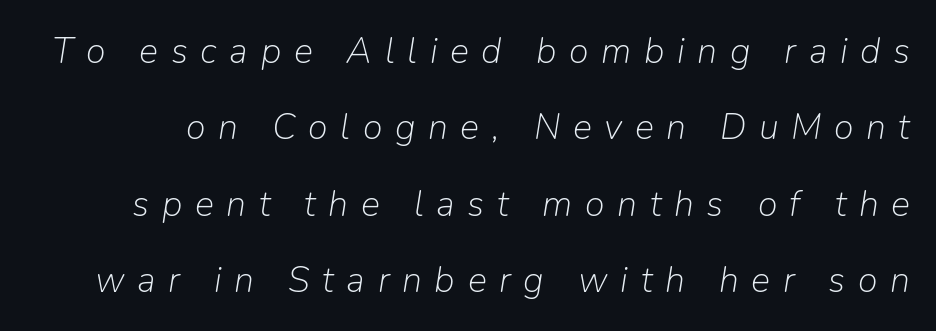
{"italic": "yes", "lean": "right", "slant_degrees": 9, "bold": "no", "weight": "light", "width": "normal", "stroke_contrast": "low", "x_height": "medium", "monospaced": "no", "underline": "no", "line_spacing": "loose", "line_spacing_ratio": 2.12, "letter_spacing": "wide", "letter_spacing_em": 0.35, "glyph_px": 36}
